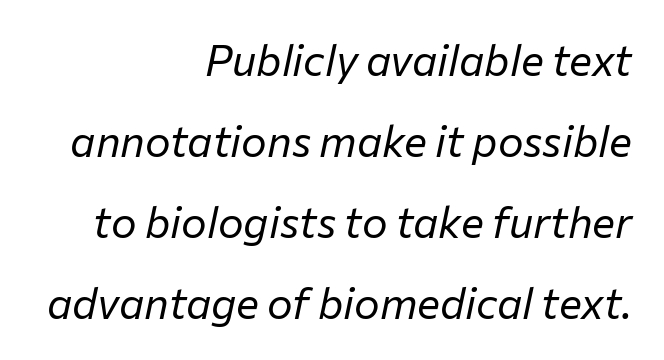
Q: Is the text bold? A: No.
Q: Is the text italic (slanted)? A: Yes, it leans right by about 12 degrees.
Q: Is the text underlined? A: No.
Q: How is the paragraph aligned? A: Right-aligned.
Q: Is the spacing between letters normal or unusually wide? A: Normal.
Q: Width (condensed, normal, or wide)? A: Normal.
Q: Stroke contrast? A: Low.
Q: x-height? A: Medium.
Q: Monospaced? A: No.
